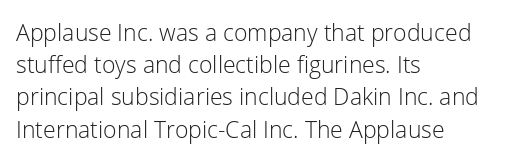
Regarding leading, the lines here are spaced in the standard way. The setting favours the left margin, as ordinary paragraphs usually do. The typeface has the unassuming heft of standard copy or less. The tracking reads as untouched default to a designer's eye. Type without underlining. Vertical strokes here are truly vertical.
